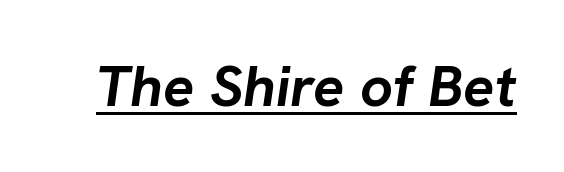
{"italic": "yes", "lean": "right", "slant_degrees": 8, "bold": "yes", "weight": "semibold", "width": "normal", "stroke_contrast": "low", "x_height": "medium", "monospaced": "no", "underline": "yes", "letter_spacing": "normal", "letter_spacing_em": 0.0, "glyph_px": 58}
